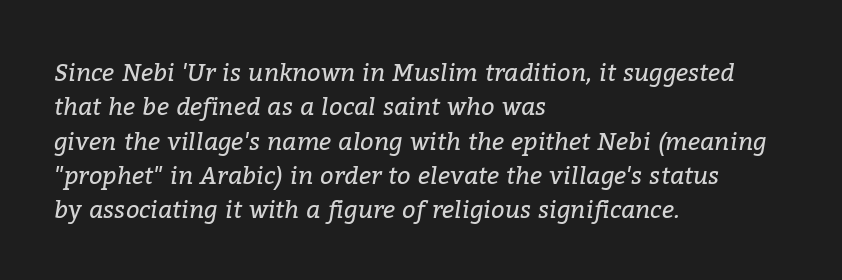
The image shows 24 px text type, italic (leaning right); set left-aligned, normal line spacing (1.43x), normal letter spacing, not underlined.
